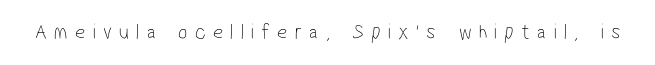
The image shows 22 px text type; set unusually wide letter spacing (+0.33 em), not underlined.
